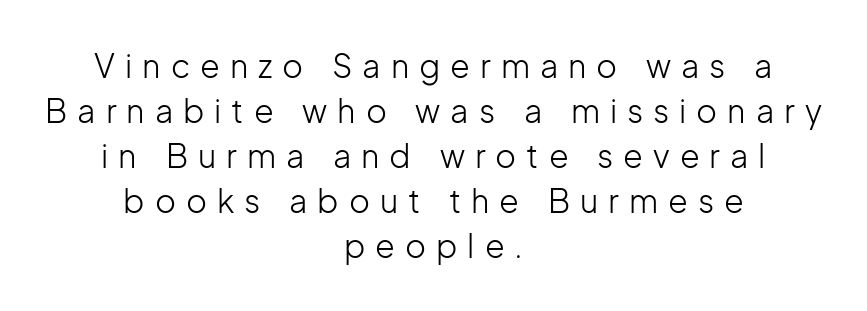
Q: Is the text bold? A: No.
Q: Is the text italic (slanted)? A: No, it is upright.
Q: Is the typeface a serif or a sans-serif typeface? A: Sans-serif.
Q: Is the text underlined? A: No.
Q: How is the paragraph aligned? A: Centered.
Q: Is the spacing between letters normal or unusually wide? A: Unusually wide.
Q: Is the spacing between lines tight, normal or loose? A: Normal.
Q: Width (condensed, normal, or wide)? A: Normal.
Q: Stroke contrast? A: Low.
Q: x-height? A: Medium.
Q: Monospaced? A: No.
